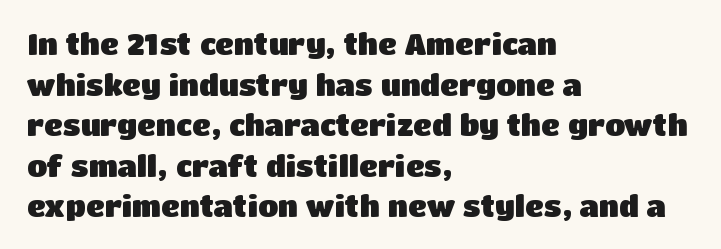
Q: Is the text bold? A: Yes.
Q: Is the text italic (slanted)? A: No, it is upright.
Q: Is the typeface a serif or a sans-serif typeface? A: Sans-serif.
Q: Is the text underlined? A: No.
Q: How is the paragraph aligned? A: Left-aligned.
Q: Is the spacing between letters normal or unusually wide? A: Normal.
Q: Is the spacing between lines tight, normal or loose? A: Normal.
Q: Width (condensed, normal, or wide)? A: Normal.
Q: Stroke contrast? A: Low.
Q: x-height? A: Large.
Q: Monospaced? A: No.
